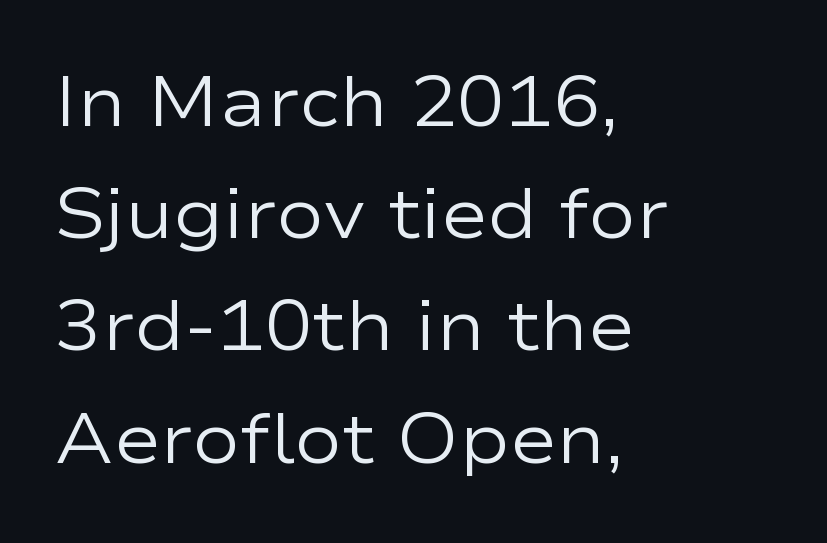
{"serif": "no", "italic": "no", "bold": "no", "weight": "regular", "width": "wide", "stroke_contrast": "low", "x_height": "medium", "monospaced": "no", "underline": "no", "align": "left", "line_spacing": "normal", "line_spacing_ratio": 1.58, "letter_spacing": "normal", "letter_spacing_em": 0.0, "glyph_px": 71}
